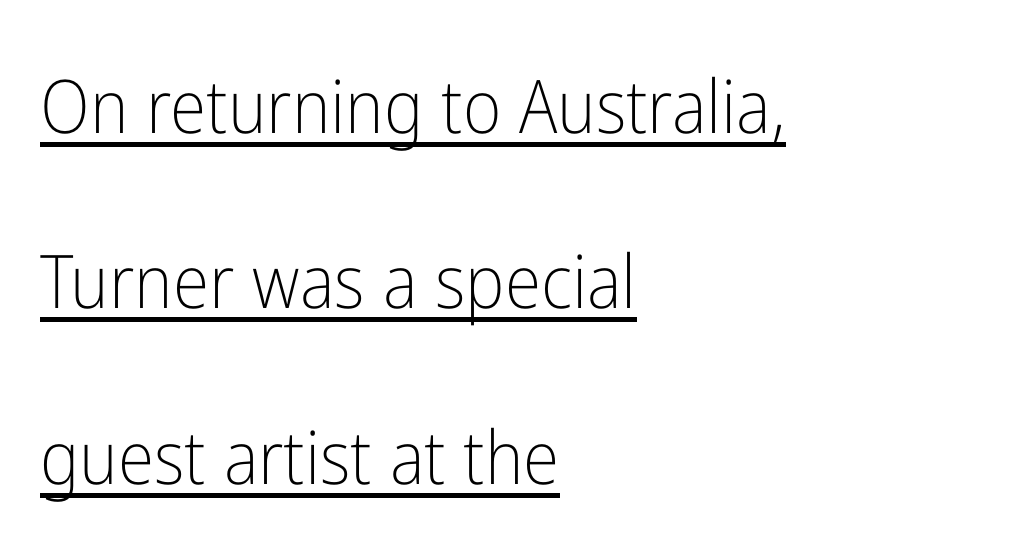
The image shows 74 px light, condensed sans-serif type, upright; set left-aligned, loose line spacing (2.37x), normal letter spacing, underlined; low stroke contrast and a medium x-height.
